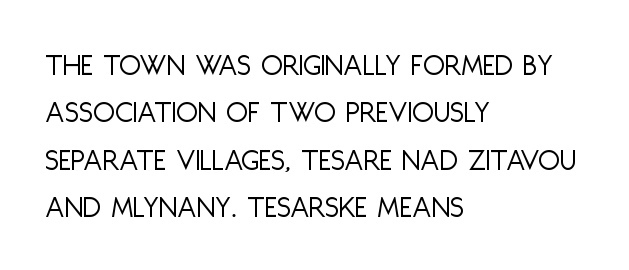
The image shows 32 px light, condensed sans-serif type, upright; set left-aligned, normal line spacing (1.48x), normal letter spacing, not underlined; low stroke contrast and a large x-height.
